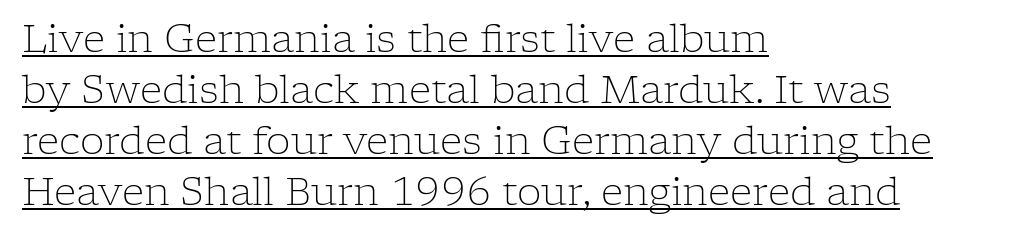
{"serif": "yes", "italic": "no", "bold": "no", "weight": "light", "width": "normal", "stroke_contrast": "low", "x_height": "medium", "monospaced": "no", "underline": "yes", "align": "left", "line_spacing": "normal", "line_spacing_ratio": 1.31, "letter_spacing": "normal", "letter_spacing_em": 0.0, "glyph_px": 39}
